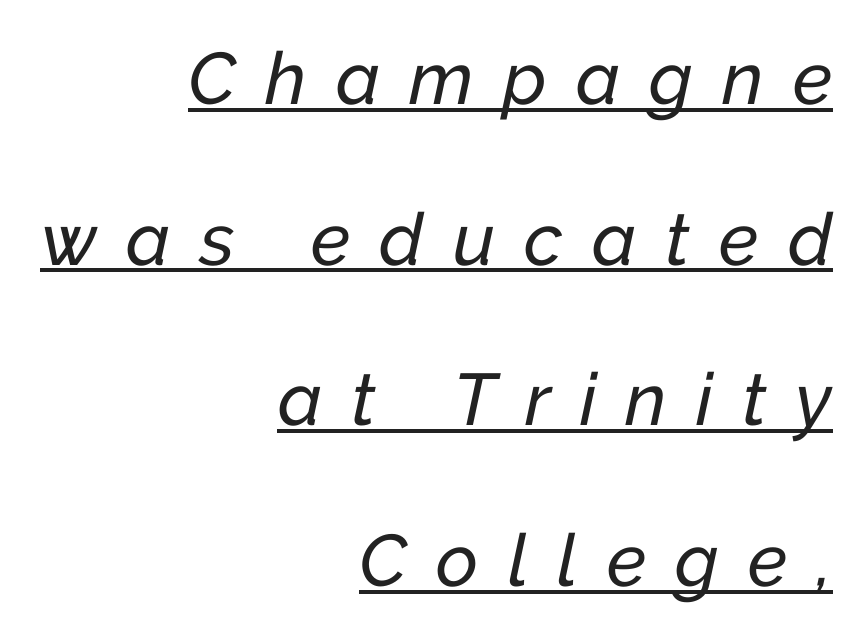
The image shows 73 px text type, italic (leaning right); set right-aligned, loose line spacing (2.2x), unusually wide letter spacing (+0.4 em), underlined; low stroke contrast and a medium x-height.
